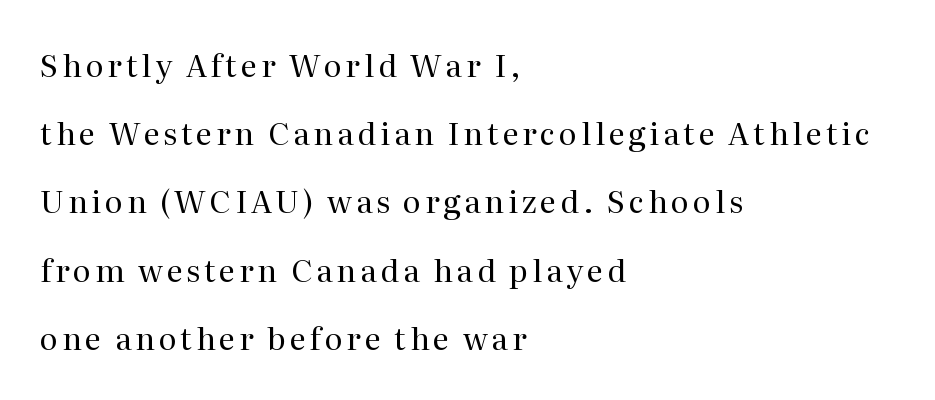
Q: Is the text bold? A: No.
Q: Is the text italic (slanted)? A: No, it is upright.
Q: Is the typeface a serif or a sans-serif typeface? A: Serif.
Q: Is the text underlined? A: No.
Q: How is the paragraph aligned? A: Left-aligned.
Q: Is the spacing between lines tight, normal or loose? A: Loose.
Q: Width (condensed, normal, or wide)? A: Normal.
Q: Stroke contrast? A: Medium.
Q: x-height? A: Medium.
Q: Monospaced? A: No.
